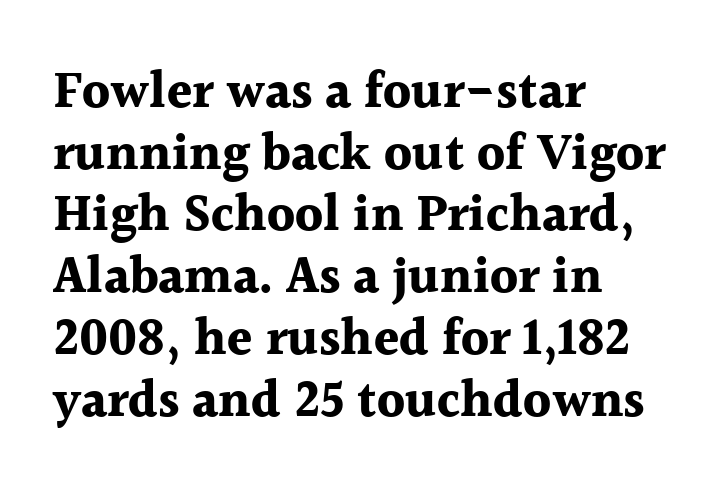
The image shows 51 px bold serif type, upright; set left-aligned, line spacing 1.21x, normal letter spacing, not underlined; a medium x-height.
